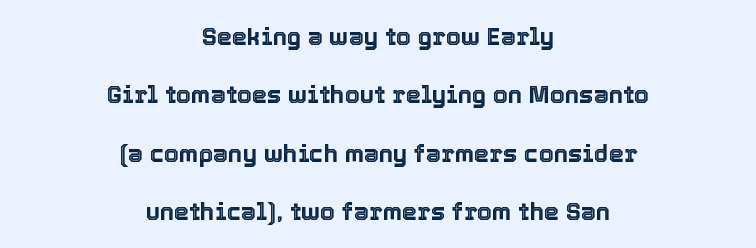
Q: Is the text italic (slanted)? A: No, it is upright.
Q: Is the text underlined? A: No.
Q: How is the paragraph aligned? A: Centered.
Q: Is the spacing between letters normal or unusually wide? A: Normal.
Q: Is the spacing between lines tight, normal or loose? A: Loose.
